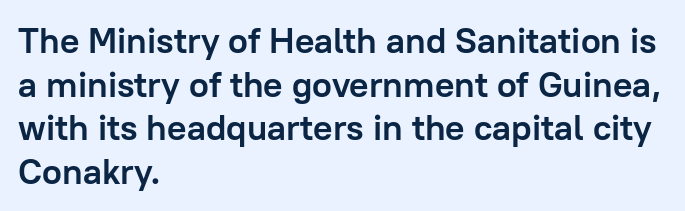
The image shows 36 px semibold sans-serif type, upright; set left-aligned, line spacing 1.21x, normal letter spacing, not underlined; low stroke contrast and a medium x-height.
